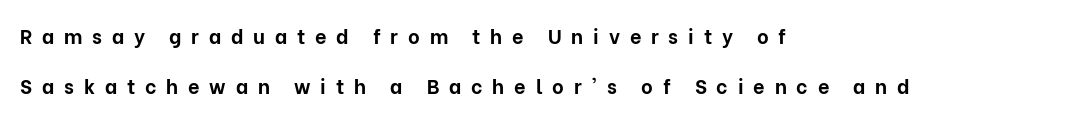
The image shows 20 px bold type, upright; set left-aligned, loose line spacing (2.49x), unusually wide letter spacing (+0.49 em), not underlined.
